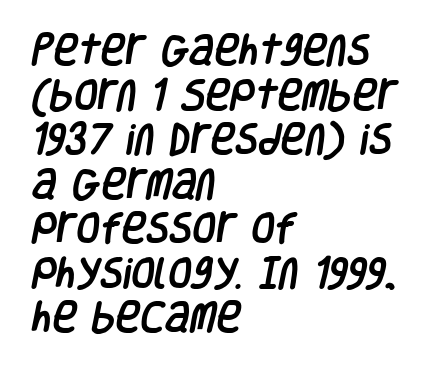
The image shows 34 px condensed sans-serif type; set left-aligned, normal line spacing (1.31x), normal letter spacing, not underlined; low stroke contrast and a large x-height.
